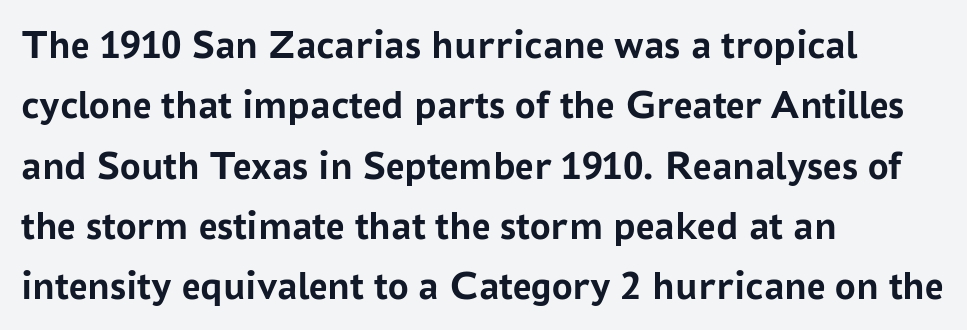
The image shows 41 px semibold sans-serif type, upright; set left-aligned, normal line spacing (1.47x), normal letter spacing, not underlined; low stroke contrast and a medium x-height.
